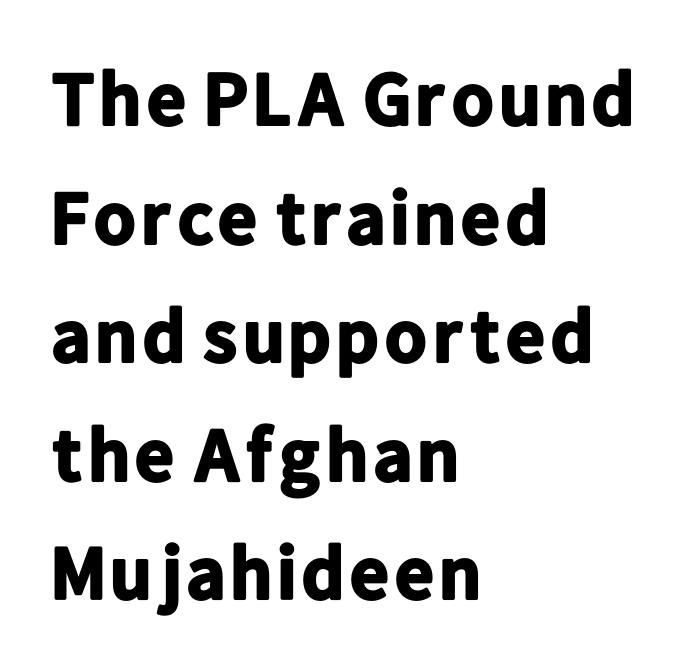
Is this a fixed-width face? No — the glyphs have proportional, varying widths. In terms of letterspacing, this is plain default setting. A student would call this left alignment; a typographer would say flush left, rag right. Strong, thick strokes mark this as bold type. The space beneath each line is pristine and unruled.
